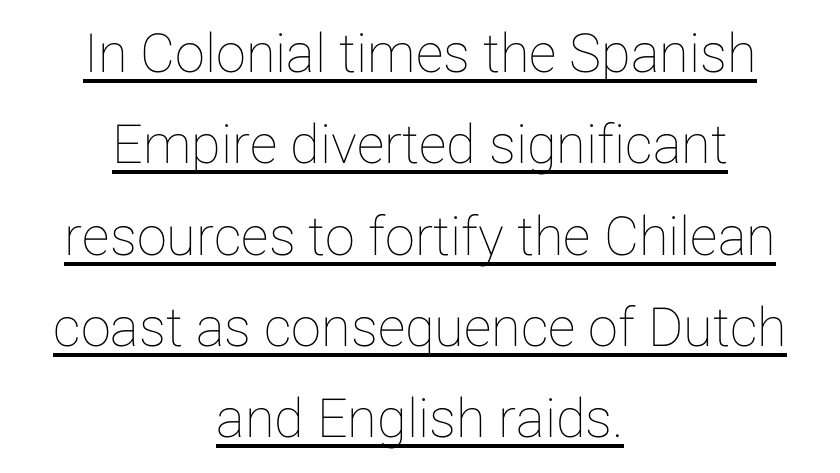
Nobody touched the tracking dial on this one. Leftover space on each line is divided equally before and after the words. Characters remain perfectly vertical along every line. Summary of vertical rhythm: regular, with standard interline spacing.
